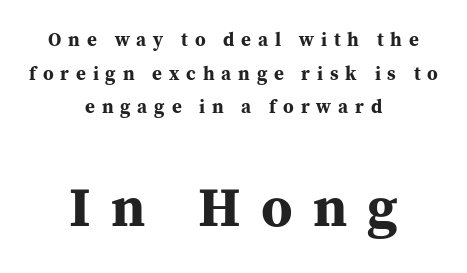
The image shows 56 px bold serif type, upright; set centered, line spacing 1.77x, unusually wide letter spacing (+0.36 em), not underlined; the second (bottom) block is 2.95x larger; medium stroke contrast and a medium x-height.
